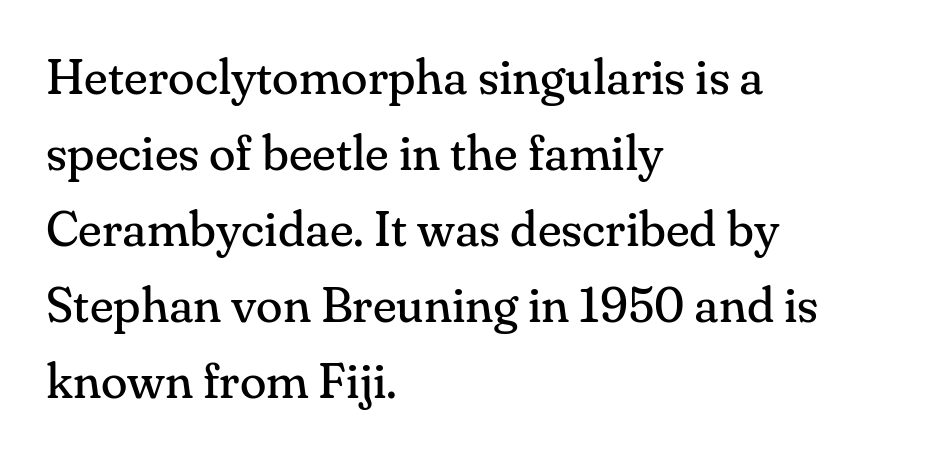
The image shows 49 px regular-weight serif type, upright; set left-aligned, normal line spacing (1.55x), normal letter spacing, not underlined; medium stroke contrast and a small x-height.
